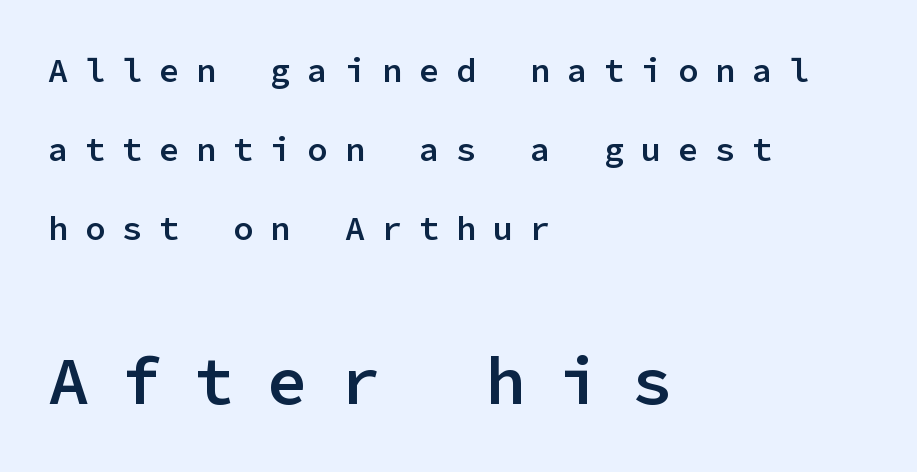
{"serif": "no", "italic": "no", "bold": "semi", "weight": "semibold", "width": "normal", "stroke_contrast": "low", "x_height": "medium", "monospaced": "yes", "underline": "no", "align": "left", "line_spacing": "loose", "line_spacing_ratio": 2.32, "letter_spacing": "wide", "letter_spacing_em": 0.49, "larger_block": "second", "size_ratio": 1.97, "glyph_px": 67}
